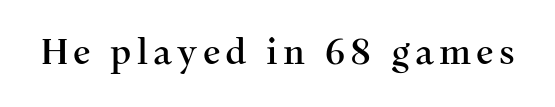
Characters remain perfectly vertical along every line. Looks like regular typesetting: each glyph gets only the width it needs. Font category for this specimen: serif. The string is rendered with underlining switched off.
